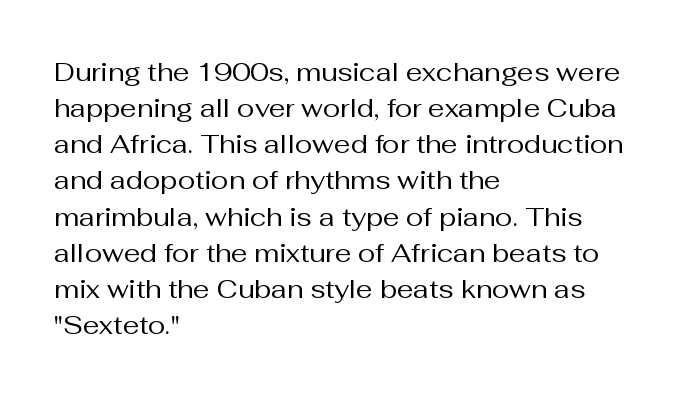
Teacher's note: observe the even left margin — that is flush-left alignment. Students, note that the glyphs here touch the page at normal intervals. Do the letters lean? They stand straight. Descenders hang freely into open space. Stem width sits at or under what a default text font uses.
